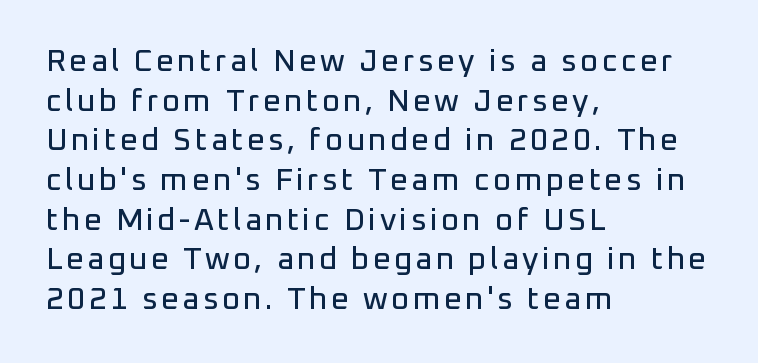
The image shows 31 px sans-serif type, upright; set left-aligned, normal line spacing (1.28x), not underlined; low stroke contrast and a medium x-height.
